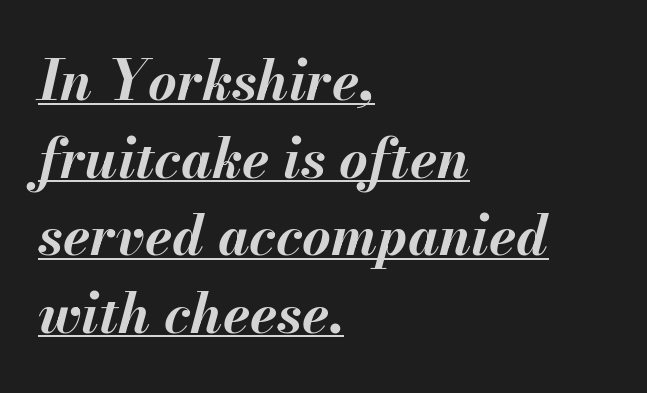
{"italic": "yes", "lean": "right", "slant_degrees": 13, "bold": "yes", "weight": "bold", "width": "normal", "stroke_contrast": "medium", "x_height": "small", "monospaced": "no", "underline": "yes", "align": "left", "line_spacing": "normal", "line_spacing_ratio": 1.41, "letter_spacing": "normal", "letter_spacing_em": 0.0, "glyph_px": 55}
